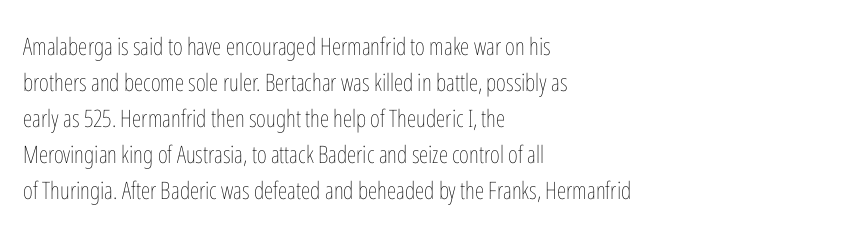
Q: Is the text bold? A: No.
Q: Is the text italic (slanted)? A: No, it is upright.
Q: Is the text underlined? A: No.
Q: How is the paragraph aligned? A: Left-aligned.
Q: Is the spacing between letters normal or unusually wide? A: Normal.
Q: Is the spacing between lines tight, normal or loose? A: Normal.
